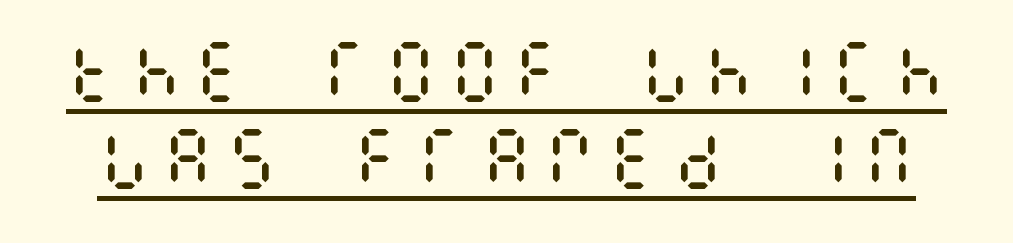
Stems and bowls with no extra thickness — not bold. Does the lettering tilt? It doesn't — this is upright. Check the space under the baseline: a stroke is drawn there. This sample keeps an unexceptional amount of space between lines.
